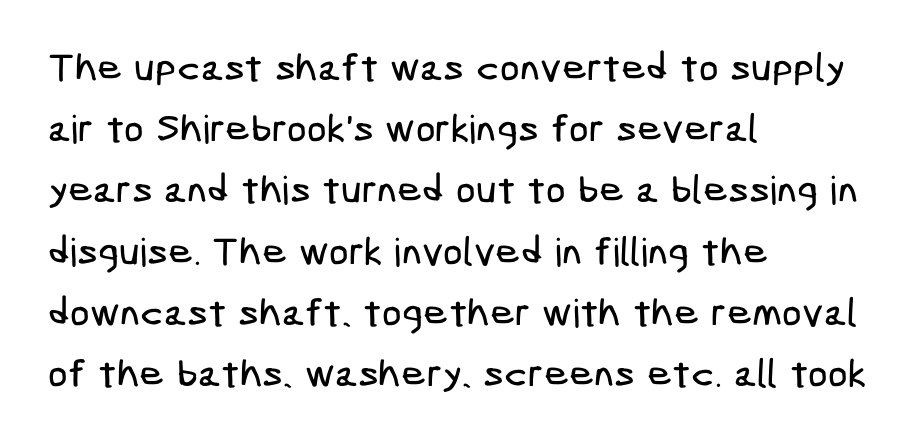
These lines sit exactly where default settings would place them. Is the letter spacing exaggerated? No — it looks like the ordinary default. Horizontally, the lines are justified to the leading edge only. The glyphs are unaccompanied by any horizontal stroke below them.
